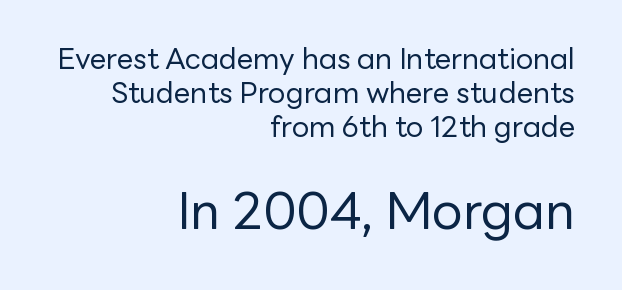
The paragraph has a hard right edge and a soft left edge. Nobody drew a line under any word here. Style check: upright. Think standard paragraph weight, or any step lighter than that.
